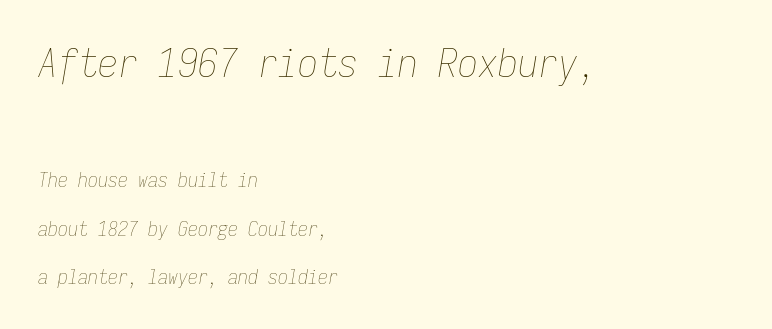
Tracking here is standard; glyphs follow each other at the usual distance. The more generous point size was reserved for the upper chunk. Slanted lettering throughout. The passage is arranged the way most books set body copy — flush left. Bare-footed words on every line. Rows of type keep a wide berth in the vertical direction.
